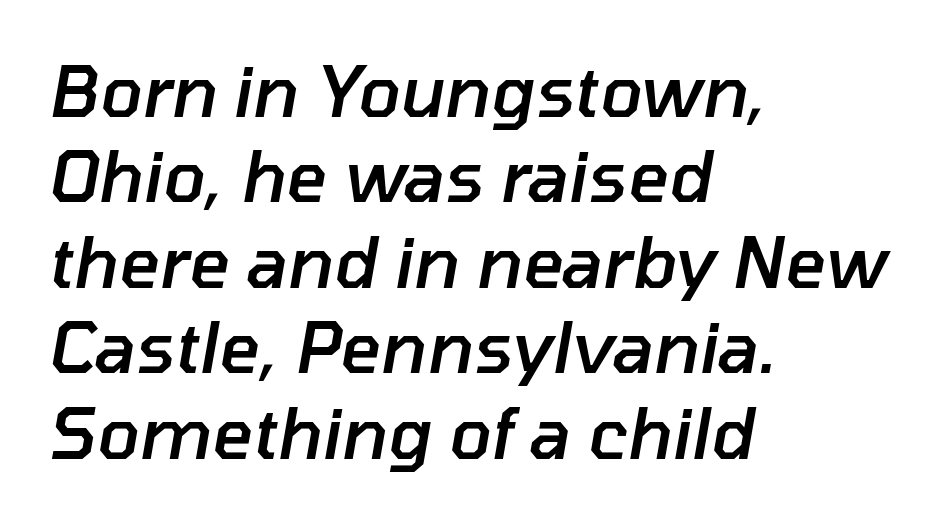
{"italic": "yes", "lean": "right", "slant_degrees": 10, "bold": "semi", "weight": "semibold", "width": "normal", "stroke_contrast": "low", "x_height": "medium", "monospaced": "no", "underline": "no", "align": "left", "line_spacing_ratio": 1.22, "letter_spacing": "normal", "letter_spacing_em": 0.0, "glyph_px": 70}
